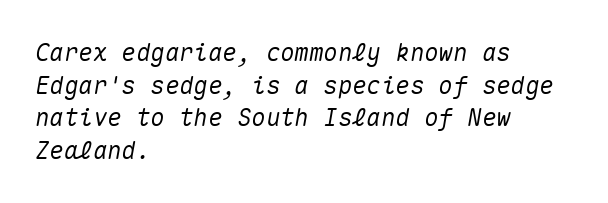
The baseline area is clear. These lines are set flush left with a ragged right edge. Spacing between characters is what you'd get straight out of the box. Evenly set lines give the paragraph a standard silhouette.
